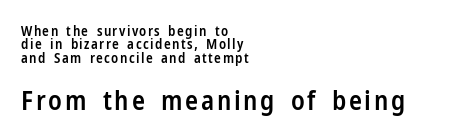
{"italic": "no", "bold": "semi", "underline": "no", "align": "left", "line_spacing": "tight", "line_spacing_ratio": 0.95, "larger_block": "second", "size_ratio": 1.93, "glyph_px": 27}
